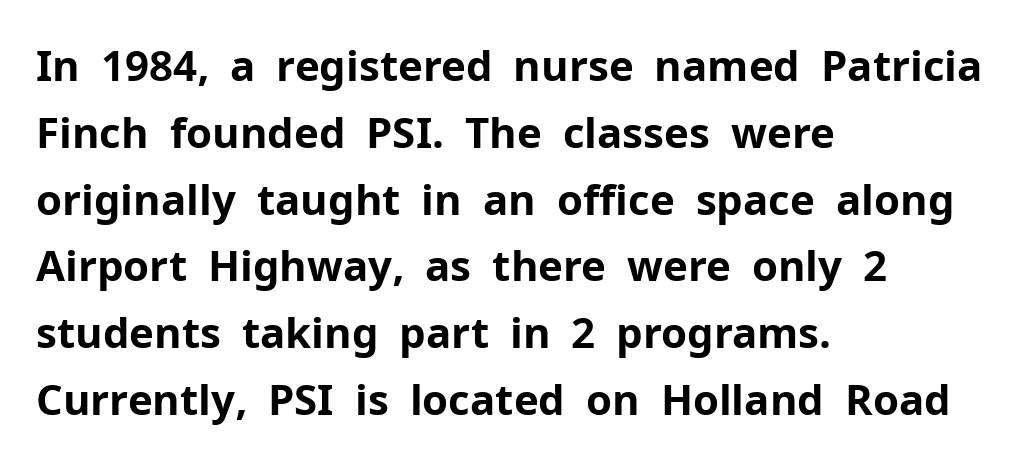
{"serif": "no", "italic": "no", "bold": "yes", "weight": "bold", "width": "normal", "stroke_contrast": "low", "x_height": "medium", "monospaced": "no", "underline": "no", "align": "left", "line_spacing": "normal", "line_spacing_ratio": 1.59, "letter_spacing": "normal", "letter_spacing_em": 0.0, "glyph_px": 42}
